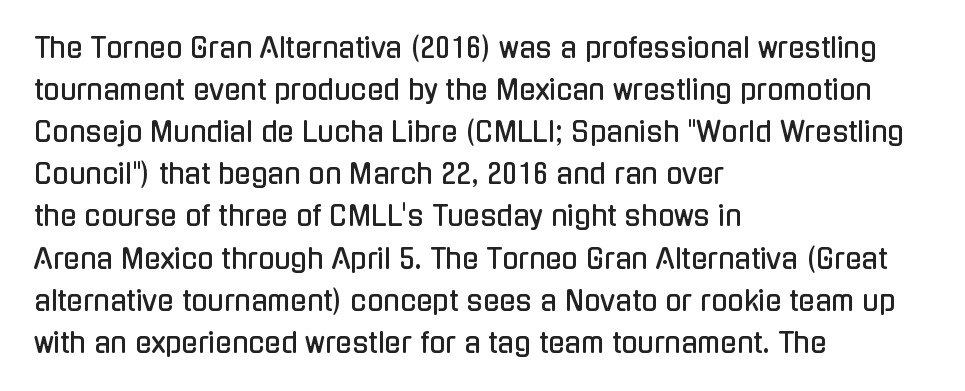
Quick note: underline off. The typesetter chose a ragged-right arrangement here. Posture: straight, roman, zero tilt. Leading: standard. Words appear dense and cohesive because spacing is normal.
